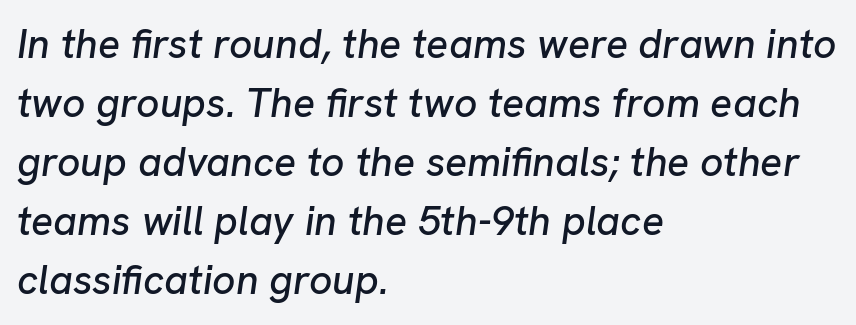
Does extra space separate the letters? No, they use regular spacing. An italicized treatment has been applied to the whole sample. The setting favours the left margin, as ordinary paragraphs usually do. No word sits above an underline. The space between consecutive lines is moderate.
